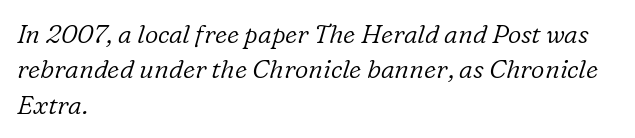
{"italic": "yes", "lean": "right", "slant_degrees": 16, "bold": "no", "underline": "no", "align": "left", "line_spacing": "normal", "line_spacing_ratio": 1.36, "letter_spacing": "normal", "letter_spacing_em": 0.0, "glyph_px": 26}
